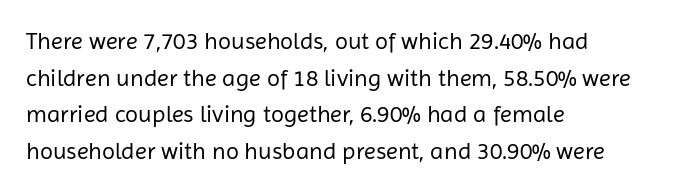
Q: Is the text bold? A: No.
Q: Is the text italic (slanted)? A: No, it is upright.
Q: Is the text underlined? A: No.
Q: How is the paragraph aligned? A: Left-aligned.
Q: Is the spacing between letters normal or unusually wide? A: Normal.
Q: Is the spacing between lines tight, normal or loose? A: Normal.
